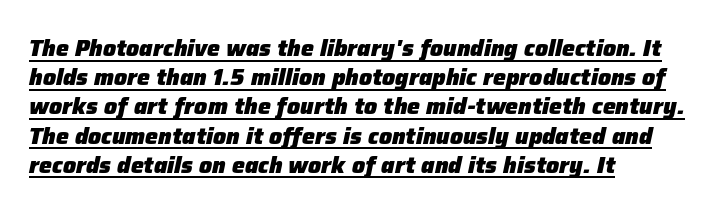
There's an unmistakable incline to the writing here. One-word summary of the alignment: left. Spacing between characters is what you'd get straight out of the box. Emphasis is given by a line drawn under the lettering.
